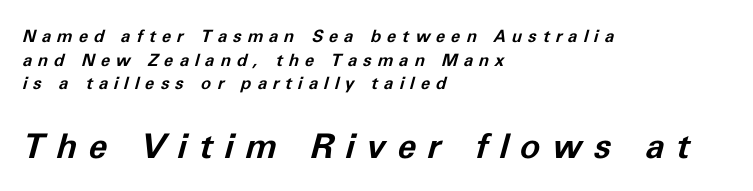
These two chunks differ in scale, with the bottom chunk taking the larger measure. Letter spacing: wide. Note the varied advance widths — an 'i' is clearly narrower than an 'm'. The axis of the letterforms is tilted away from vertical. Bare-footed words on every line.
